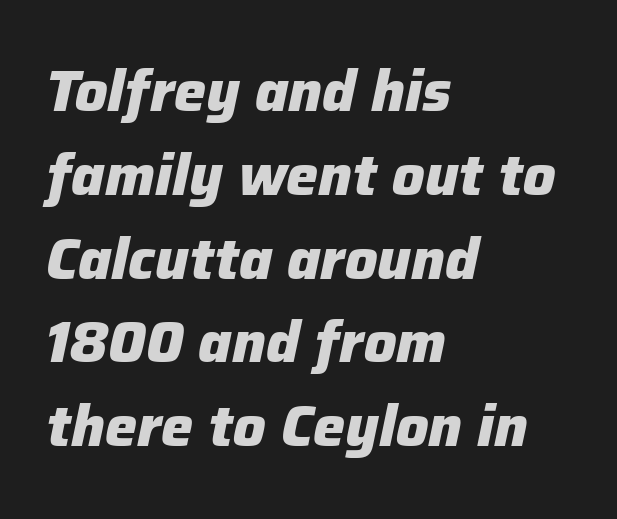
The whole block is typeset with a tilt. Short note: letters normally spaced. Proportional: the letters do not fall into vertical columns. The characters look thick and weighty, a clear bold. The compositor pushed each line to the left boundary.
